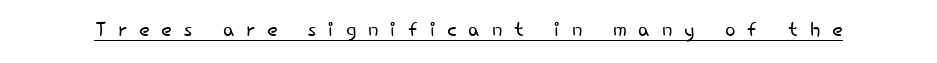
Glance below the letters and you will spot a drawn line. This reads as an unemphasized weight, regular at the heaviest. There is plenty of visible air inserted between adjacent glyphs. The typography opts for an upright posture over an oblique one.
